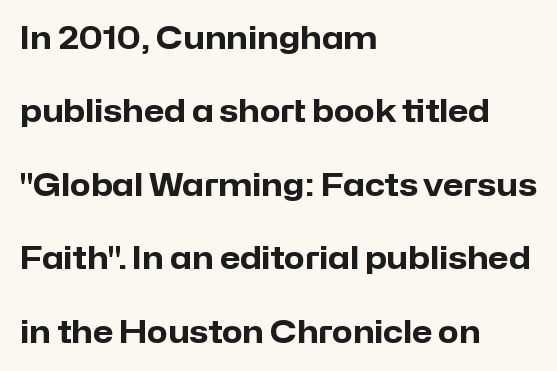
Q: Is the text bold? A: Yes.
Q: Is the text italic (slanted)? A: No, it is upright.
Q: Is the typeface a serif or a sans-serif typeface? A: Sans-serif.
Q: Is the text underlined? A: No.
Q: How is the paragraph aligned? A: Left-aligned.
Q: Is the spacing between letters normal or unusually wide? A: Normal.
Q: Is the spacing between lines tight, normal or loose? A: Loose.
Q: Width (condensed, normal, or wide)? A: Normal.
Q: Stroke contrast? A: Low.
Q: x-height? A: Medium.
Q: Monospaced? A: No.
